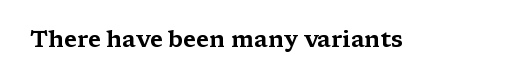
Each word holds together tightly as a unit, with standard inter-letter gaps. Posture: upright roman. The specimen omits any rule beneath the text block's lines.
